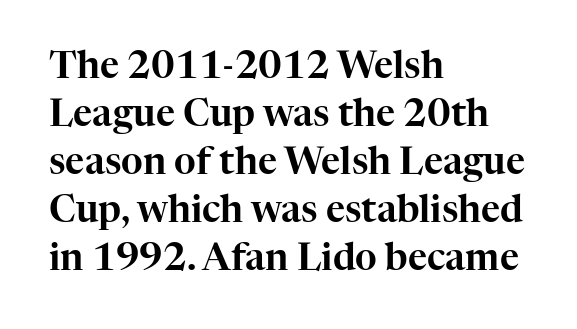
{"serif": "yes", "italic": "no", "width": "normal", "stroke_contrast": "high", "x_height": "medium", "monospaced": "no", "underline": "no", "align": "left", "line_spacing": "normal", "line_spacing_ratio": 1.3, "letter_spacing": "normal", "letter_spacing_em": 0.0, "glyph_px": 37}
